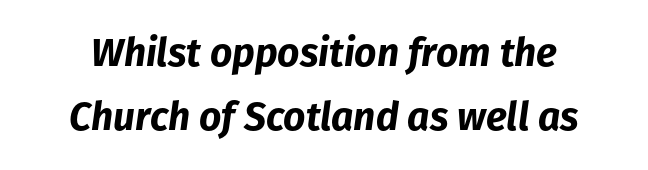
Q: Is the text bold? A: Yes.
Q: Is the text italic (slanted)? A: Yes, it leans right by about 8 degrees.
Q: Is the text underlined? A: No.
Q: Is the spacing between letters normal or unusually wide? A: Normal.
Q: Is the spacing between lines tight, normal or loose? A: Normal.
Q: Width (condensed, normal, or wide)? A: Normal.
Q: Stroke contrast? A: Low.
Q: x-height? A: Medium.
Q: Monospaced? A: No.
